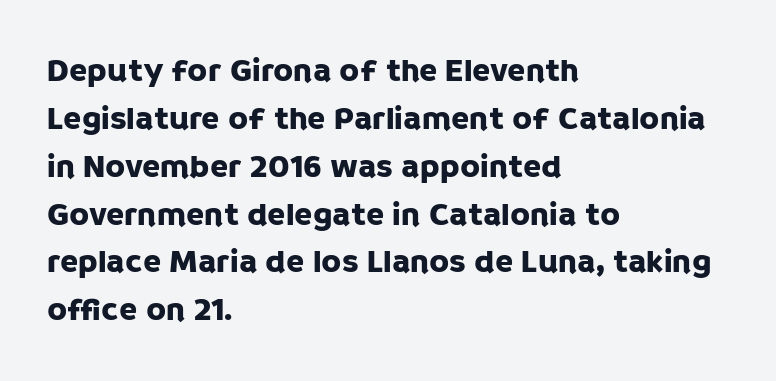
{"serif": "no", "italic": "no", "width": "normal", "stroke_contrast": "low", "x_height": "large", "monospaced": "no", "underline": "no", "align": "left", "line_spacing": "normal", "line_spacing_ratio": 1.45, "letter_spacing": "normal", "letter_spacing_em": 0.0, "glyph_px": 33}
